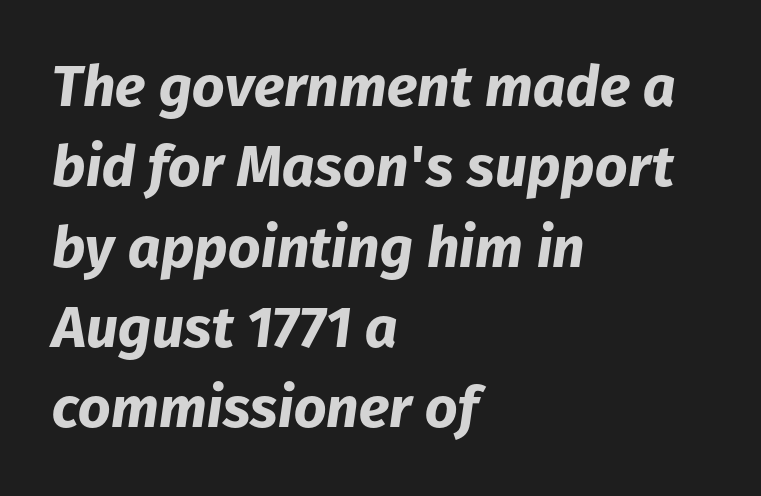
Q: Is the text bold? A: Yes.
Q: Is the text italic (slanted)? A: Yes, it leans right by about 8 degrees.
Q: Is the text underlined? A: No.
Q: How is the paragraph aligned? A: Left-aligned.
Q: Is the spacing between letters normal or unusually wide? A: Normal.
Q: Is the spacing between lines tight, normal or loose? A: Normal.
Q: Width (condensed, normal, or wide)? A: Normal.
Q: Stroke contrast? A: Low.
Q: x-height? A: Medium.
Q: Monospaced? A: No.
